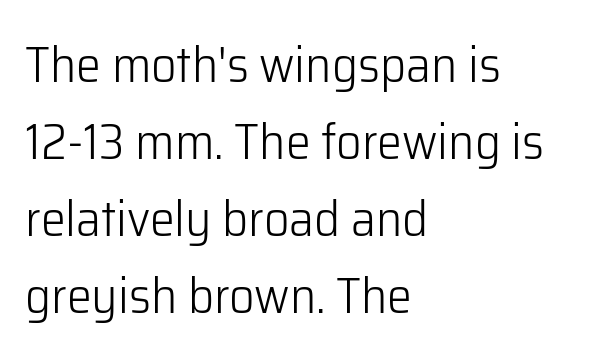
{"serif": "no", "italic": "no", "bold": "no", "weight": "light", "width": "normal", "stroke_contrast": "low", "x_height": "medium", "monospaced": "no", "underline": "no", "align": "left", "line_spacing": "normal", "line_spacing_ratio": 1.54, "letter_spacing": "normal", "letter_spacing_em": 0.0, "glyph_px": 50}
